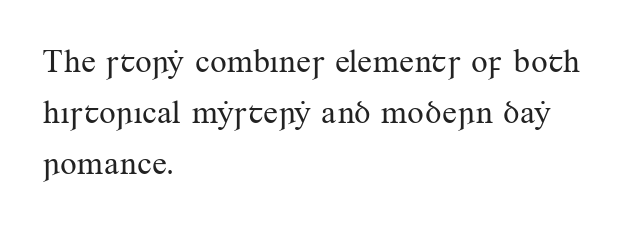
The image shows 33 px regular-weight serif type, upright; set left-aligned, normal line spacing (1.54x), normal letter spacing, not underlined; medium stroke contrast and a small x-height.
